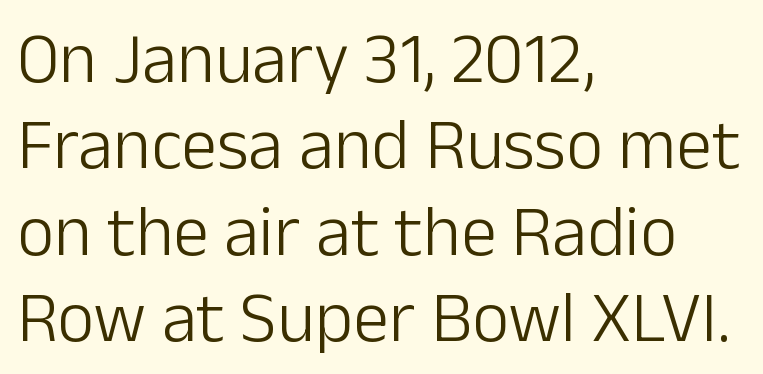
{"serif": "no", "italic": "no", "bold": "no", "weight": "light", "width": "normal", "stroke_contrast": "low", "x_height": "medium", "monospaced": "no", "underline": "no", "align": "left", "line_spacing_ratio": 1.2, "letter_spacing": "normal", "letter_spacing_em": 0.0, "glyph_px": 72}
